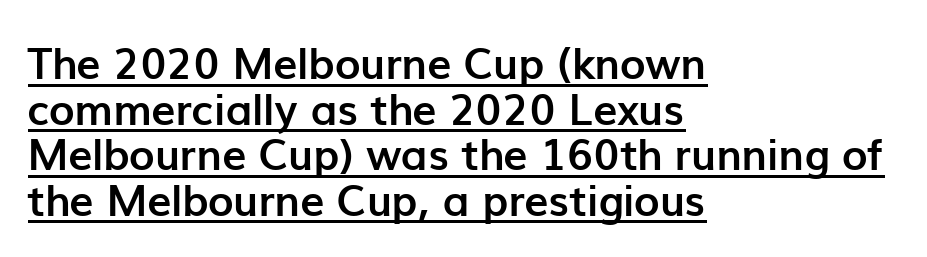
The image shows 43 px semibold sans-serif type, upright; set left-aligned, tight line spacing (1.06x), normal letter spacing, underlined; low stroke contrast and a medium x-height.
